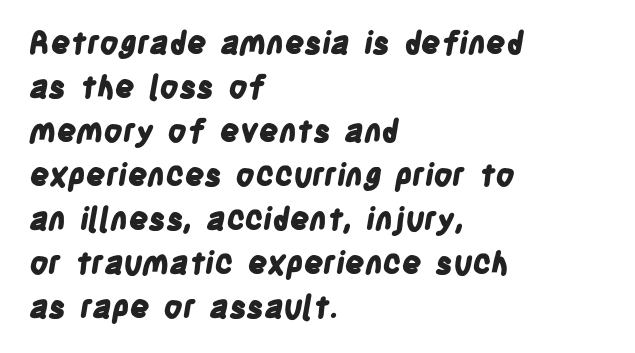
{"serif": "no", "bold": "yes", "weight": "bold", "width": "condensed", "stroke_contrast": "low", "x_height": "large", "monospaced": "no", "underline": "no", "align": "left", "line_spacing": "normal", "line_spacing_ratio": 1.42, "letter_spacing": "normal", "letter_spacing_em": 0.0, "glyph_px": 31}
